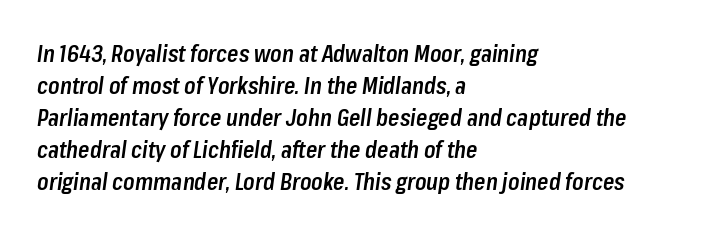
The image shows 23 px text type, italic (leaning right); set left-aligned, normal line spacing (1.39x), normal letter spacing, not underlined.
